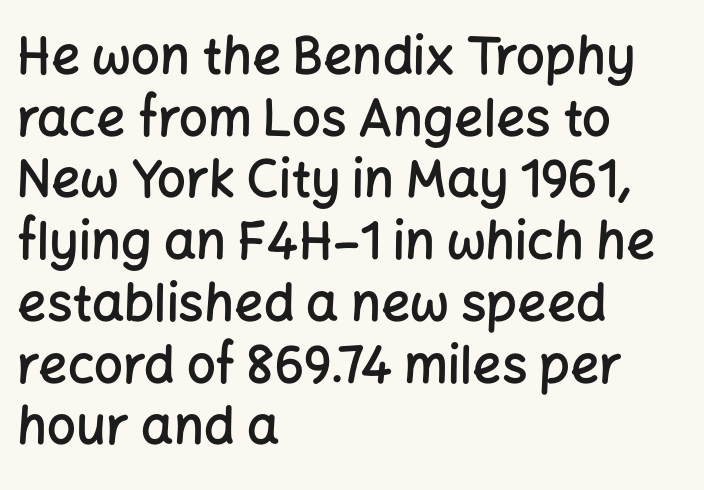
Every letter is mildly thick-stroked: semibold rather than bold. Beneath every word, the page is bare. Is the block centered? No — it sits flush against the left margin. Note the varied advance widths — an 'i' is clearly narrower than an 'm'. The font's upright variant was chosen for this text. A typesetter would label this face a sans.
